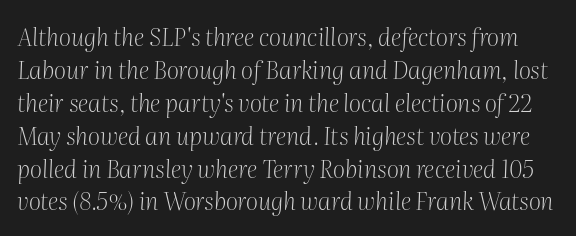
The passage shown leans; its letterforms are oblique. A clean baseline with only descenders dipping below it. These lines keep a tight, regular rhythm from letter to letter. Each stroke keeps to a modest, everyday thickness or less.
